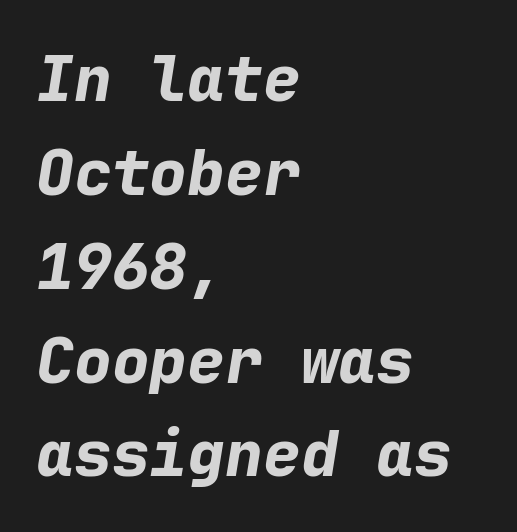
Q: Is the text bold? A: Yes.
Q: Is the text italic (slanted)? A: Yes, it leans right by about 9 degrees.
Q: Is the text underlined? A: No.
Q: How is the paragraph aligned? A: Left-aligned.
Q: Is the spacing between letters normal or unusually wide? A: Normal.
Q: Is the spacing between lines tight, normal or loose? A: Normal.
Q: Width (condensed, normal, or wide)? A: Normal.
Q: Stroke contrast? A: Low.
Q: x-height? A: Medium.
Q: Monospaced? A: Yes.
